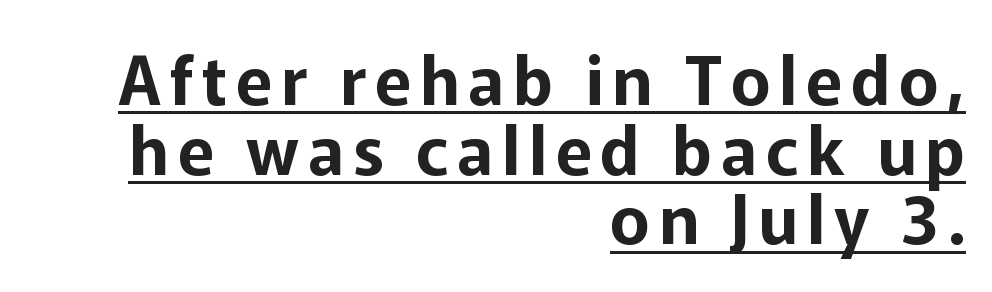
The image shows 67 px sans-serif type, upright; set right-aligned, tight line spacing (1.04x), underlined; low stroke contrast and a medium x-height.
